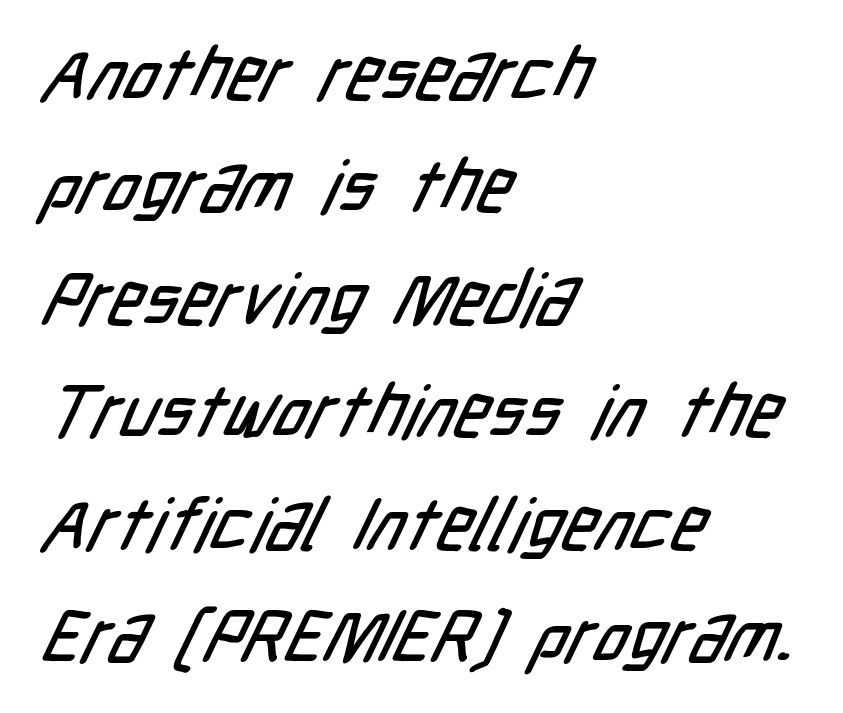
The image shows 73 px condensed sans-serif type; set left-aligned, normal line spacing (1.54x), normal letter spacing, not underlined; low stroke contrast and a medium x-height.
